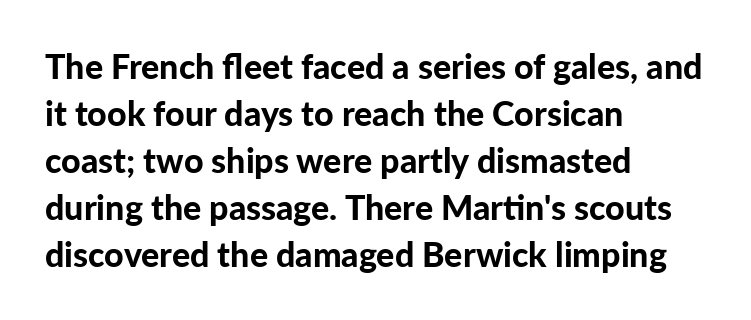
Does the weight exceed regular? Yes, all the way to bold. This sample uses plain, unmodified letter spacing. The letters carry no serifs — their stems end cleanly without finishing strokes. Here the designer chose a conventional face with non-uniform glyph widths. The type sits square on the baseline with zero lean. Teacher's note: observe the even left margin — that is flush-left alignment.
